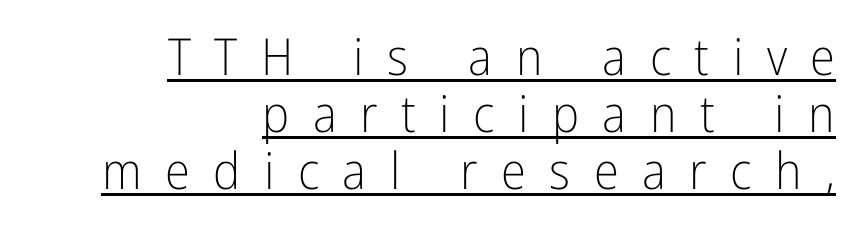
The image shows 51 px light, condensed sans-serif type, upright; set right-aligned, tight line spacing (1.12x), unusually wide letter spacing (+0.46 em), underlined; low stroke contrast and a medium x-height.
